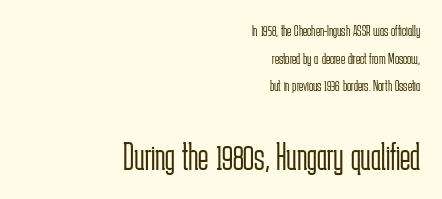
The rag falls on the left side of this text block. Check under the words: just untouched page. The letterforms sit shoulder to shoulder at normal distance. Every stem runs plumb, perpendicular to the baseline. Type size steps up from the first block to the second. Does the type have serifs? No, each stem ends abruptly.
